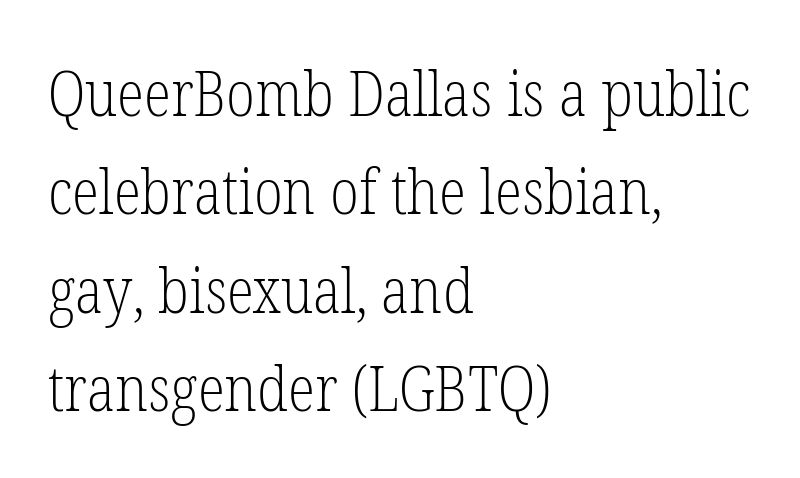
{"serif": "yes", "italic": "no", "bold": "no", "weight": "light", "width": "condensed", "stroke_contrast": "low", "x_height": "medium", "monospaced": "no", "underline": "no", "align": "left", "line_spacing": "normal", "line_spacing_ratio": 1.56, "letter_spacing": "normal", "letter_spacing_em": 0.0, "glyph_px": 63}
